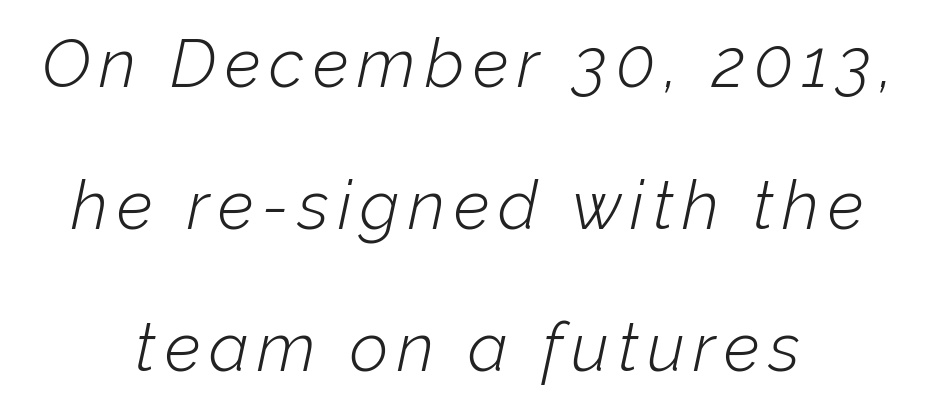
Q: Is the text bold? A: No.
Q: Is the text italic (slanted)? A: Yes, it leans right by about 12 degrees.
Q: Is the text underlined? A: No.
Q: How is the paragraph aligned? A: Centered.
Q: Is the spacing between lines tight, normal or loose? A: Loose.
Q: Width (condensed, normal, or wide)? A: Normal.
Q: Stroke contrast? A: Low.
Q: x-height? A: Medium.
Q: Monospaced? A: No.
